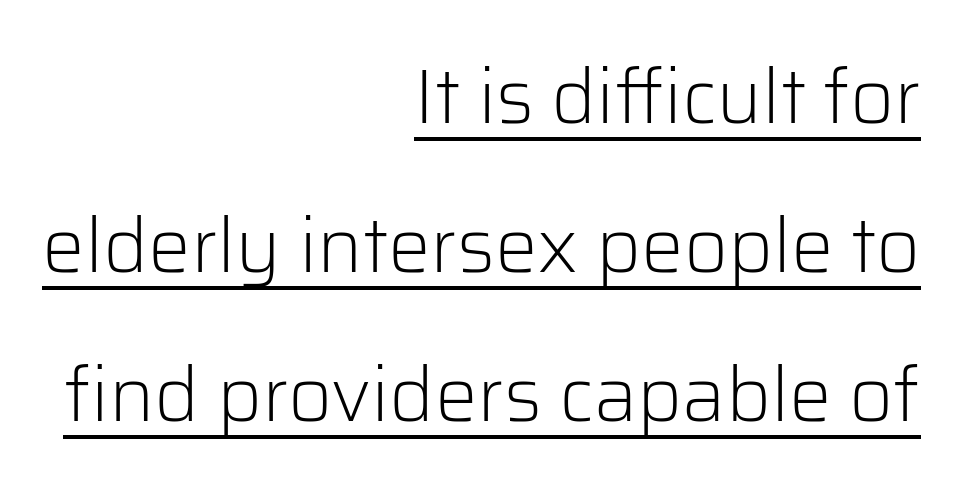
Q: Is the text bold? A: No.
Q: Is the text italic (slanted)? A: No, it is upright.
Q: Is the typeface a serif or a sans-serif typeface? A: Sans-serif.
Q: Is the text underlined? A: Yes.
Q: How is the paragraph aligned? A: Right-aligned.
Q: Is the spacing between letters normal or unusually wide? A: Normal.
Q: Is the spacing between lines tight, normal or loose? A: Loose.
Q: Width (condensed, normal, or wide)? A: Normal.
Q: Stroke contrast? A: Low.
Q: x-height? A: Medium.
Q: Monospaced? A: No.
